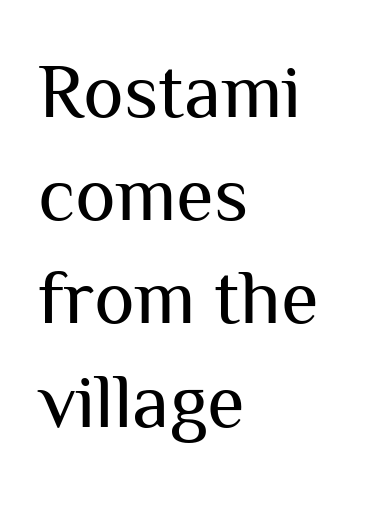
Q: Is the text bold? A: No.
Q: Is the text italic (slanted)? A: No, it is upright.
Q: Is the typeface a serif or a sans-serif typeface? A: Sans-serif.
Q: Is the text underlined? A: No.
Q: How is the paragraph aligned? A: Left-aligned.
Q: Is the spacing between letters normal or unusually wide? A: Normal.
Q: Is the spacing between lines tight, normal or loose? A: Normal.
Q: Width (condensed, normal, or wide)? A: Normal.
Q: Stroke contrast? A: Medium.
Q: x-height? A: Medium.
Q: Monospaced? A: No.
